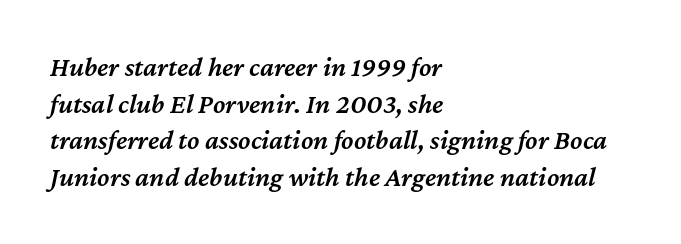
{"italic": "yes", "lean": "right", "slant_degrees": 12, "bold": "semi", "weight": "semibold", "width": "normal", "stroke_contrast": "medium", "x_height": "medium", "monospaced": "no", "underline": "no", "align": "left", "line_spacing": "normal", "line_spacing_ratio": 1.31, "letter_spacing": "normal", "letter_spacing_em": 0.0, "glyph_px": 28}
